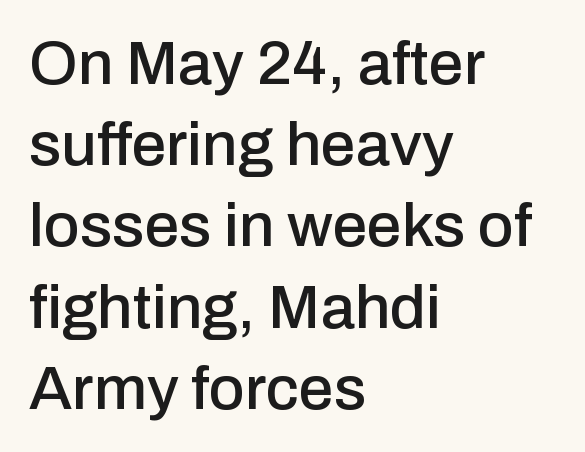
{"serif": "no", "italic": "no", "width": "normal", "stroke_contrast": "low", "x_height": "medium", "monospaced": "no", "underline": "no", "align": "left", "line_spacing": "normal", "line_spacing_ratio": 1.31, "letter_spacing": "normal", "letter_spacing_em": 0.0, "glyph_px": 62}
